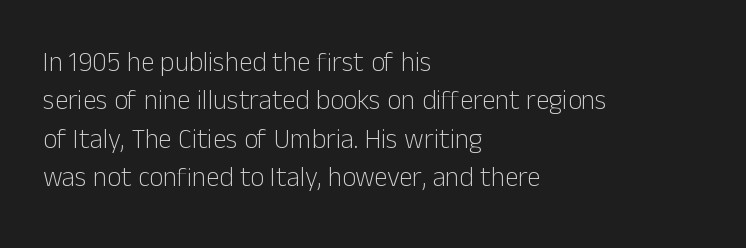
The image shows 27 px text type, upright; set left-aligned, normal line spacing (1.42x), normal letter spacing, not underlined.
